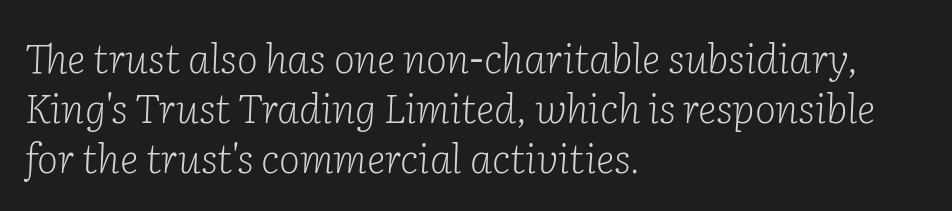
You can tell from the footed stems that serif type was used. In terms of leading, this rendering sits right in the middle. The line texture is even and compact thanks to regular tracking. Spacing verdict: proportional, widths tailored to each character.
